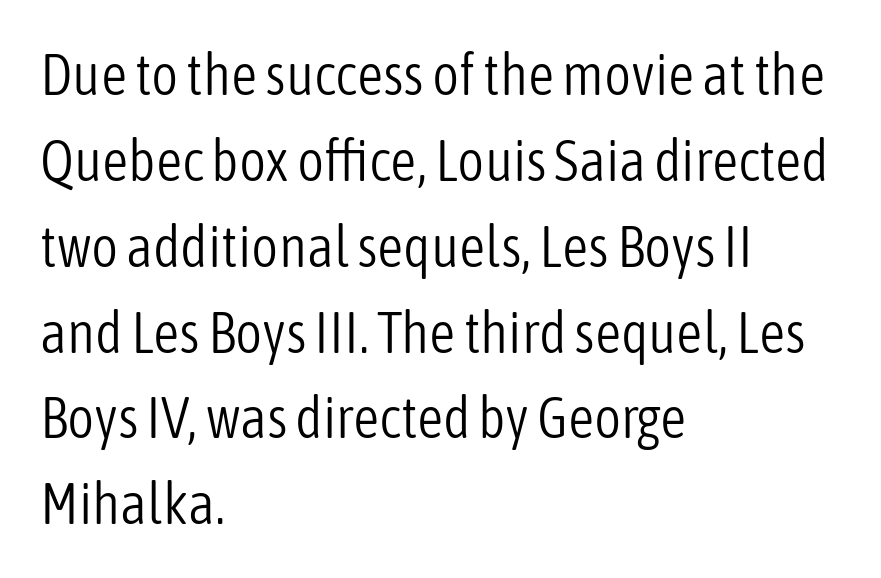
Q: Is the text bold? A: No.
Q: Is the text italic (slanted)? A: No, it is upright.
Q: Is the typeface a serif or a sans-serif typeface? A: Sans-serif.
Q: Is the text underlined? A: No.
Q: How is the paragraph aligned? A: Left-aligned.
Q: Is the spacing between letters normal or unusually wide? A: Normal.
Q: Is the spacing between lines tight, normal or loose? A: Normal.
Q: Width (condensed, normal, or wide)? A: Condensed.
Q: Stroke contrast? A: Low.
Q: x-height? A: Medium.
Q: Monospaced? A: No.
